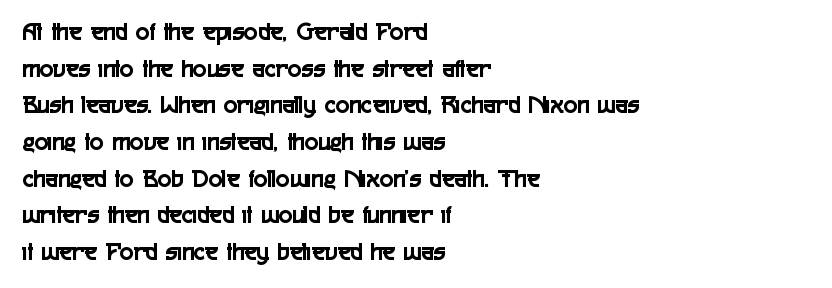
Here the glyphs are tracked normally, forming tight word shapes. Upright lettering throughout. Underline: absent. The lines are quadded left.
